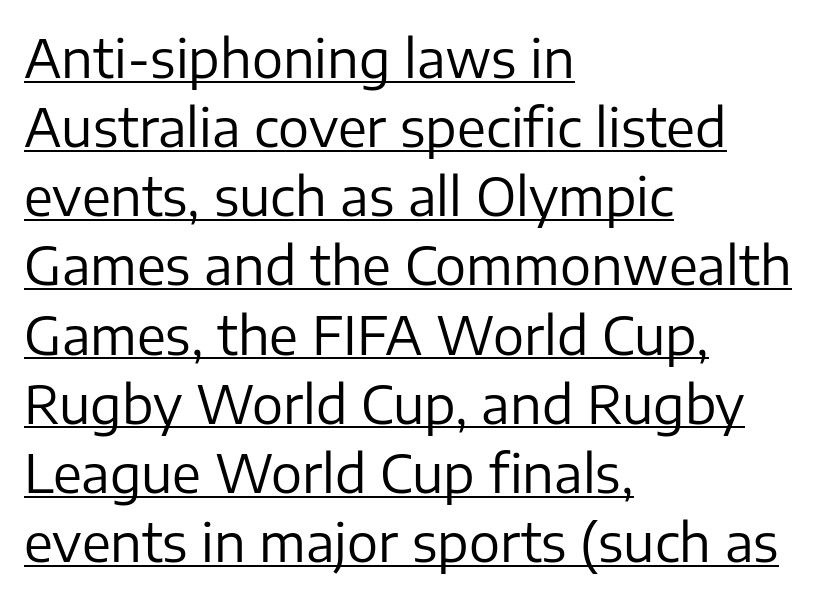
{"serif": "no", "italic": "no", "bold": "no", "weight": "regular", "width": "normal", "stroke_contrast": "low", "x_height": "medium", "monospaced": "no", "underline": "yes", "align": "left", "line_spacing": "normal", "line_spacing_ratio": 1.33, "letter_spacing": "normal", "letter_spacing_em": 0.0, "glyph_px": 52}
